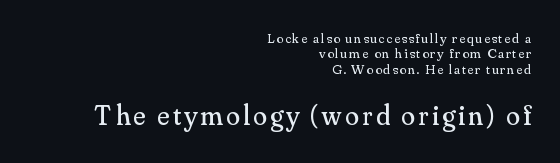
{"serif": "yes", "italic": "no", "bold": "no", "weight": "regular", "width": "normal", "stroke_contrast": "medium", "x_height": "small", "monospaced": "no", "underline": "no", "align": "right", "line_spacing": "tight", "line_spacing_ratio": 1.09, "larger_block": "second", "size_ratio": 2.0, "glyph_px": 28}
